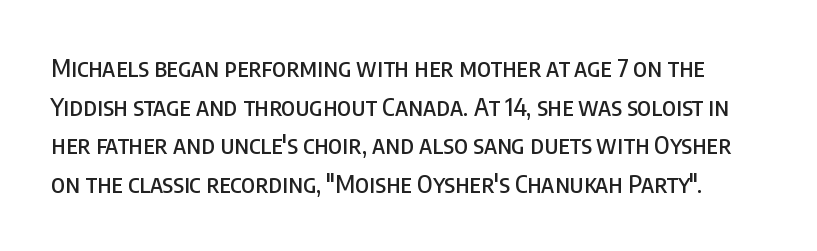
{"italic": "no", "underline": "no", "line_spacing": "normal", "line_spacing_ratio": 1.55, "letter_spacing": "normal", "letter_spacing_em": 0.0, "glyph_px": 25}
